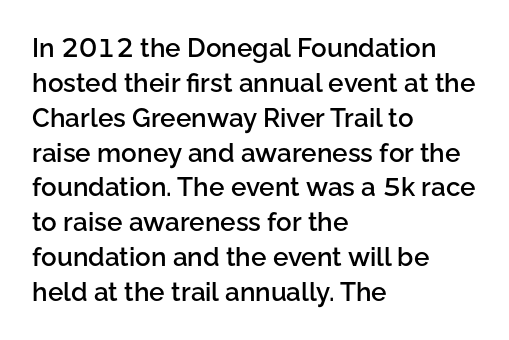
{"italic": "no", "bold": "semi", "underline": "no", "align": "left", "line_spacing": "normal", "line_spacing_ratio": 1.34, "letter_spacing": "normal", "letter_spacing_em": 0.0, "glyph_px": 26}
